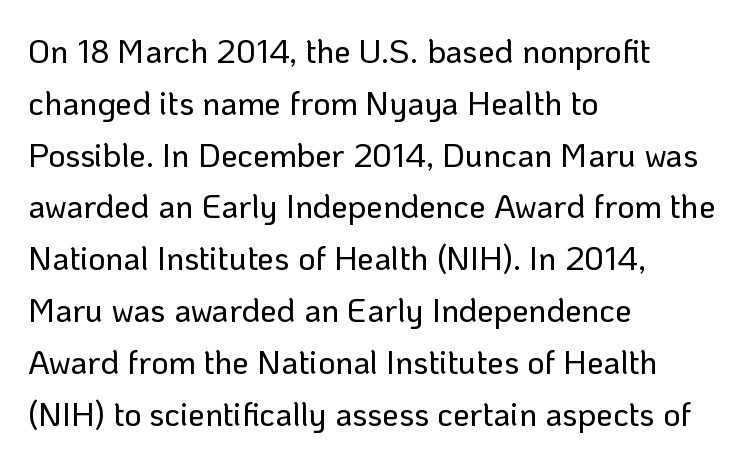
Q: Is the text italic (slanted)? A: No, it is upright.
Q: Is the typeface a serif or a sans-serif typeface? A: Sans-serif.
Q: Is the text underlined? A: No.
Q: How is the paragraph aligned? A: Left-aligned.
Q: Is the spacing between letters normal or unusually wide? A: Normal.
Q: Is the spacing between lines tight, normal or loose? A: Normal.
Q: Width (condensed, normal, or wide)? A: Normal.
Q: Stroke contrast? A: Low.
Q: x-height? A: Medium.
Q: Monospaced? A: No.
